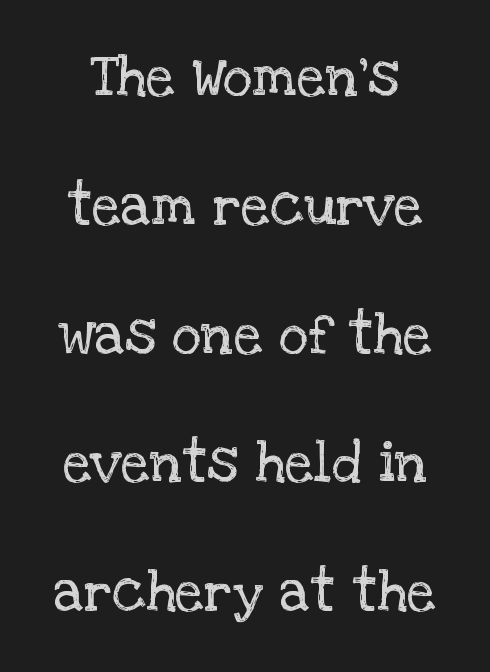
The image shows 57 px regular-weight serif type, upright; set loose line spacing (2.26x), normal letter spacing, not underlined; low stroke contrast and a large x-height.
